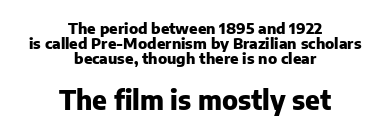
Q: Is the text bold? A: Yes.
Q: Is the text italic (slanted)? A: No, it is upright.
Q: Is the text underlined? A: No.
Q: How is the paragraph aligned? A: Centered.
Q: Is the spacing between letters normal or unusually wide? A: Normal.
Q: Is the spacing between lines tight, normal or loose? A: Tight.
Q: Which block of text is set in a larger size, the first (top) or the second (bottom)? A: The second (bottom) one.
